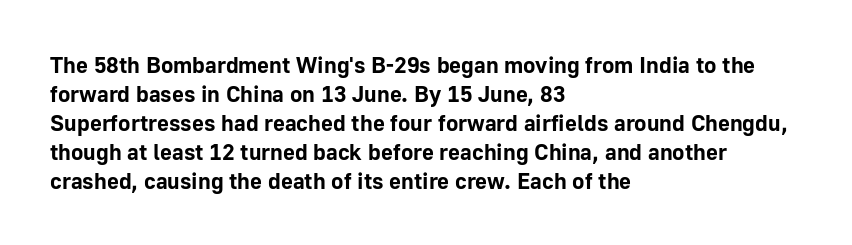
The typography opts for an upright posture over an oblique one. What weight is shown? A full bold with thick strokes. How would I describe the line gaps? Plain and ordinary. Each line starts at the same left margin while the right side varies.
